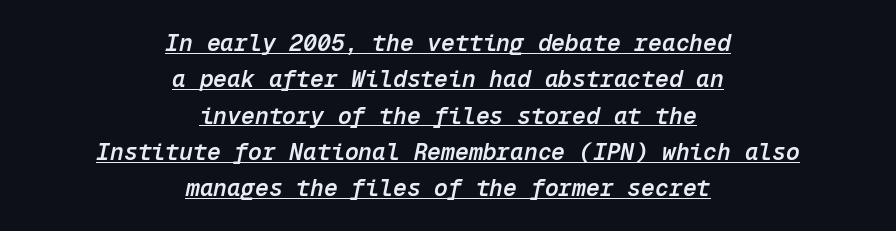
Q: Is the text bold? A: Semi-bold.
Q: Is the text italic (slanted)? A: Yes, it leans right by about 12 degrees.
Q: Is the text underlined? A: Yes.
Q: How is the paragraph aligned? A: Centered.
Q: Is the spacing between letters normal or unusually wide? A: Normal.
Q: Is the spacing between lines tight, normal or loose? A: Normal.
